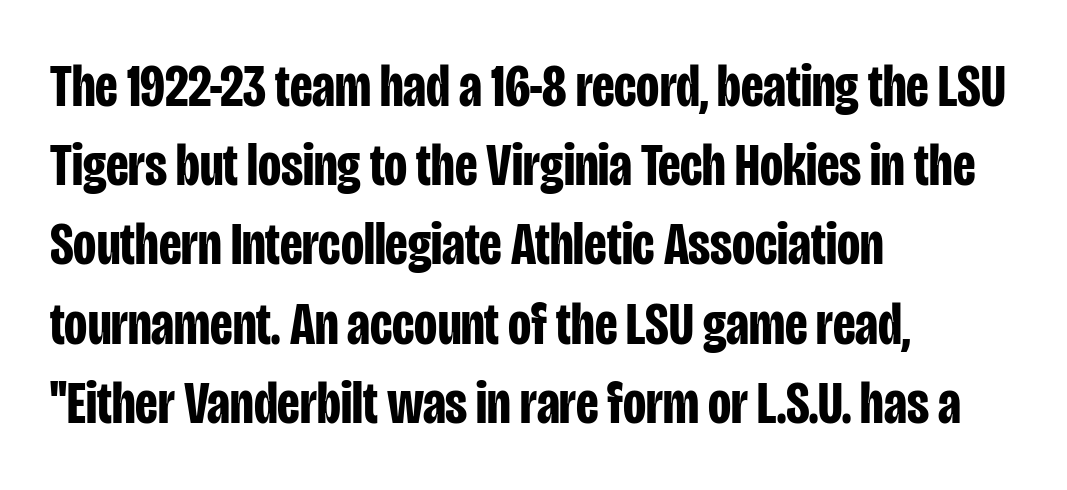
The image shows 60 px bold, condensed sans-serif type, upright; set left-aligned, normal line spacing (1.32x), normal letter spacing, not underlined; low stroke contrast and a large x-height.
